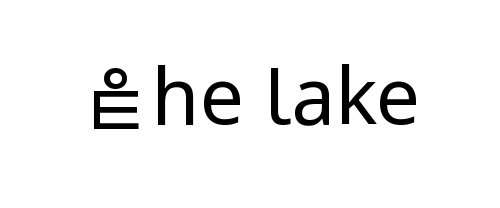
{"serif": "no", "italic": "no", "bold": "no", "weight": "regular", "width": "condensed", "stroke_contrast": "low", "underline": "no", "letter_spacing": "normal", "letter_spacing_em": 0.0, "glyph_px": 78}
